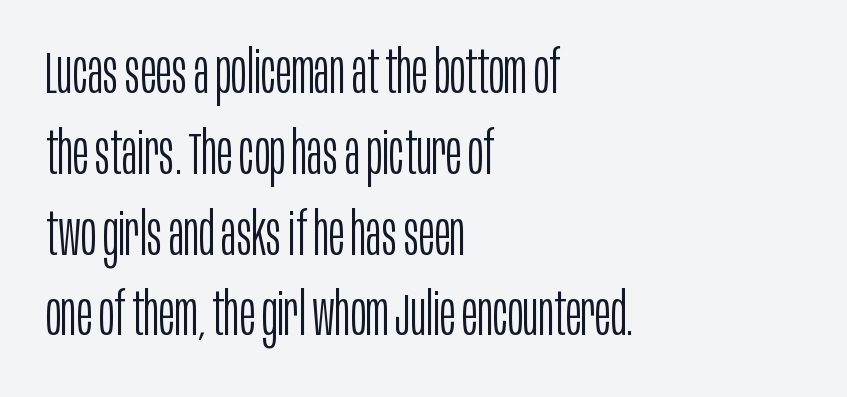
{"serif": "no", "italic": "no", "bold": "no", "weight": "light", "width": "condensed", "stroke_contrast": "low", "x_height": "large", "monospaced": "no", "underline": "no", "align": "left", "line_spacing": "normal", "line_spacing_ratio": 1.37, "letter_spacing": "normal", "letter_spacing_em": 0.0, "glyph_px": 59}
